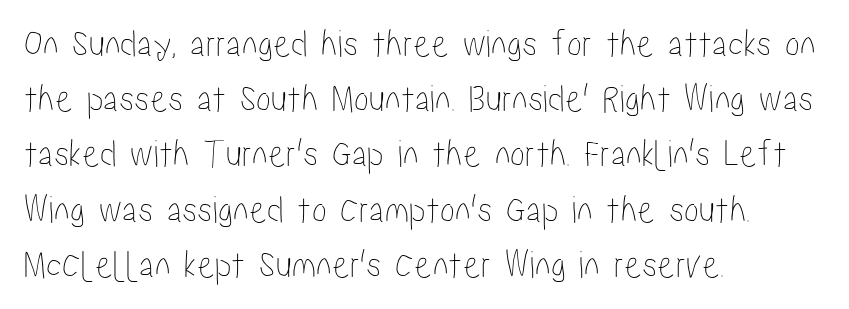
The image shows 40 px condensed type, upright; set left-aligned, normal line spacing (1.38x), normal letter spacing, not underlined; low stroke contrast and a medium x-height.
